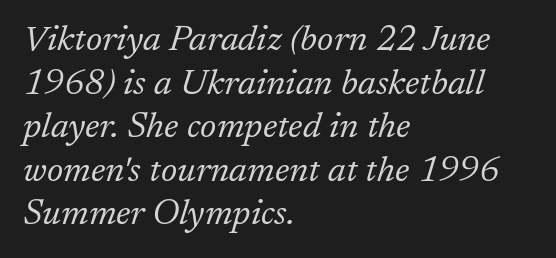
Q: Is the text bold? A: No.
Q: Is the text italic (slanted)? A: Yes, it leans right by about 17 degrees.
Q: Is the typeface a serif or a sans-serif typeface? A: Serif.
Q: Is the text underlined? A: No.
Q: How is the paragraph aligned? A: Left-aligned.
Q: Is the spacing between letters normal or unusually wide? A: Normal.
Q: Width (condensed, normal, or wide)? A: Normal.
Q: Stroke contrast? A: Low.
Q: x-height? A: Medium.
Q: Monospaced? A: No.
